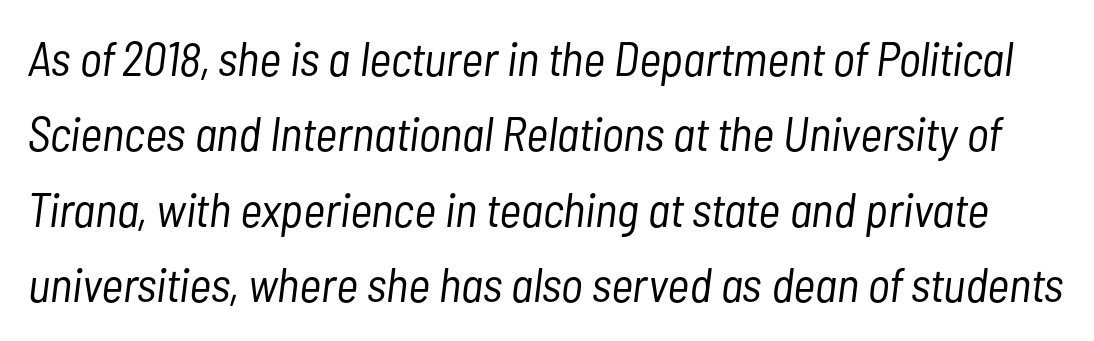
{"italic": "yes", "lean": "right", "slant_degrees": 7, "bold": "no", "weight": "light", "width": "condensed", "stroke_contrast": "low", "x_height": "medium", "monospaced": "no", "underline": "no", "line_spacing": "normal", "line_spacing_ratio": 1.57, "letter_spacing": "normal", "letter_spacing_em": 0.0, "glyph_px": 48}
